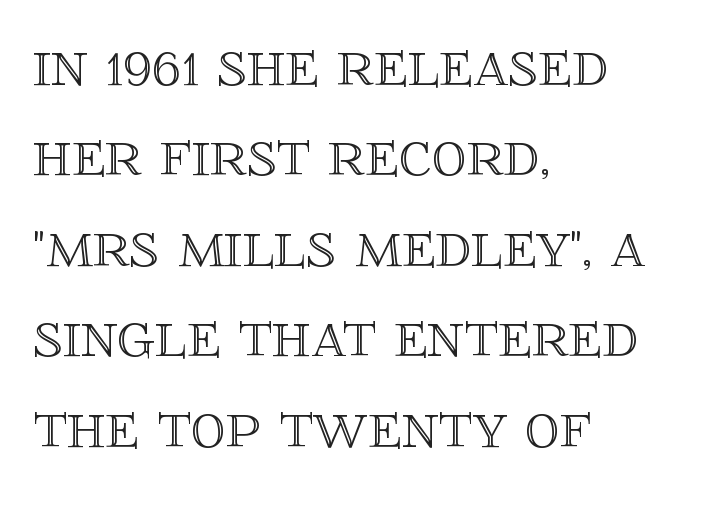
{"italic": "no", "width": "normal", "x_height": "large", "monospaced": "no", "underline": "no", "align": "left", "line_spacing": "normal", "line_spacing_ratio": 1.31, "letter_spacing": "normal", "letter_spacing_em": 0.0, "glyph_px": 69}
